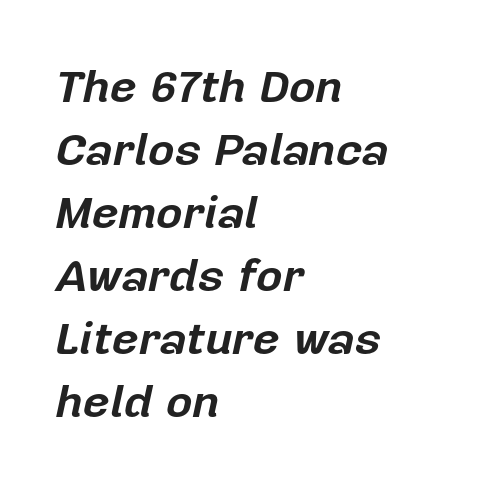
Q: Is the text bold? A: Yes.
Q: Is the text italic (slanted)? A: Yes, it leans right by about 12 degrees.
Q: Is the text underlined? A: No.
Q: How is the paragraph aligned? A: Left-aligned.
Q: Is the spacing between letters normal or unusually wide? A: Normal.
Q: Is the spacing between lines tight, normal or loose? A: Normal.
Q: Width (condensed, normal, or wide)? A: Normal.
Q: Stroke contrast? A: Low.
Q: x-height? A: Medium.
Q: Monospaced? A: No.
